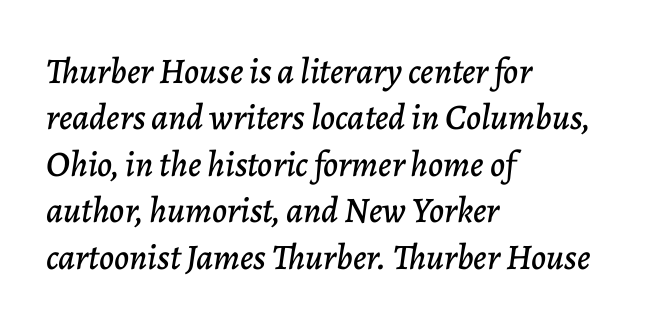
You could call the tracking neutral — neither tight nor loose. The text block is weighted toward the left margin, trailing off unevenly rightward. The axis of the letterforms is tilted away from vertical. The foot of each line stays bare and open. Normally led — the rows are evenly, conventionally spaced. The rendering uses natural spacing where letterforms have individual widths.
